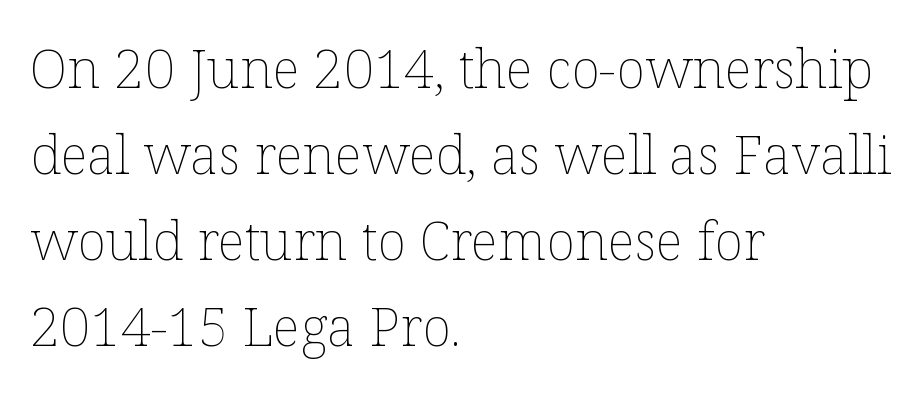
Does the lettering tilt? It doesn't — this is upright. Spacing verdict: proportional, widths tailored to each character. Every row of glyphs begins at an identical x-position on the left. Words appear dense and cohesive because spacing is normal. Regarding leading, the lines here are spaced in the standard way.
